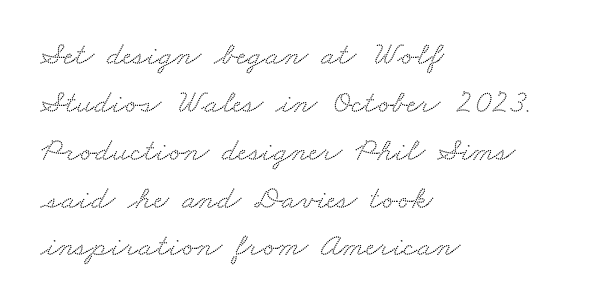
{"serif": "yes", "width": "wide", "stroke_contrast": "medium", "x_height": "small", "monospaced": "no", "underline": "no", "align": "left", "line_spacing": "normal", "line_spacing_ratio": 1.45, "letter_spacing": "normal", "letter_spacing_em": 0.0, "glyph_px": 33}
